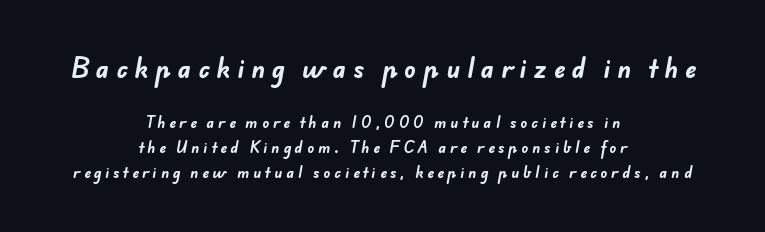
Q: Is the text bold? A: Yes.
Q: Is the text underlined? A: No.
Q: How is the paragraph aligned? A: Centered.
Q: Is the spacing between letters normal or unusually wide? A: Unusually wide.
Q: Which block of text is set in a larger size, the first (top) or the second (bottom)? A: The first (top) one.
